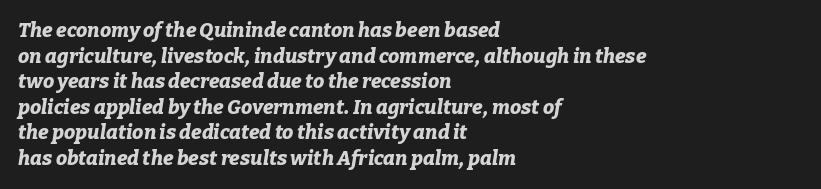
Q: Is the text bold? A: Yes.
Q: Is the text italic (slanted)? A: Yes, it leans right by about 9 degrees.
Q: Is the text underlined? A: No.
Q: How is the paragraph aligned? A: Left-aligned.
Q: Is the spacing between letters normal or unusually wide? A: Normal.
Q: Is the spacing between lines tight, normal or loose? A: Normal.
